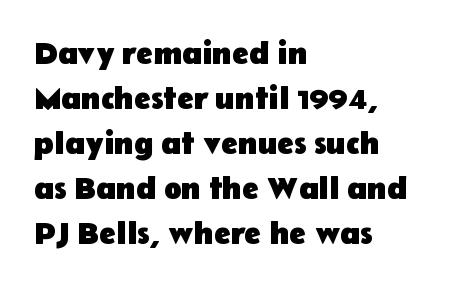
Q: Is the text bold? A: Yes.
Q: Is the text italic (slanted)? A: No, it is upright.
Q: Is the typeface a serif or a sans-serif typeface? A: Sans-serif.
Q: Is the text underlined? A: No.
Q: How is the paragraph aligned? A: Left-aligned.
Q: Is the spacing between letters normal or unusually wide? A: Normal.
Q: Is the spacing between lines tight, normal or loose? A: Normal.
Q: Width (condensed, normal, or wide)? A: Normal.
Q: Stroke contrast? A: Low.
Q: x-height? A: Medium.
Q: Monospaced? A: No.
